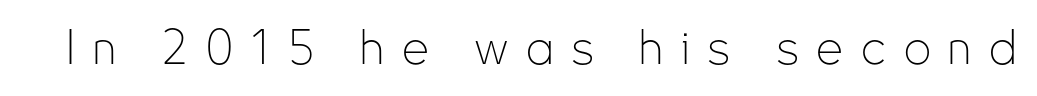
{"serif": "no", "italic": "no", "bold": "no", "weight": "thin", "width": "condensed", "stroke_contrast": "low", "x_height": "small", "monospaced": "no", "underline": "no", "letter_spacing": "wide", "letter_spacing_em": 0.37, "glyph_px": 48}
